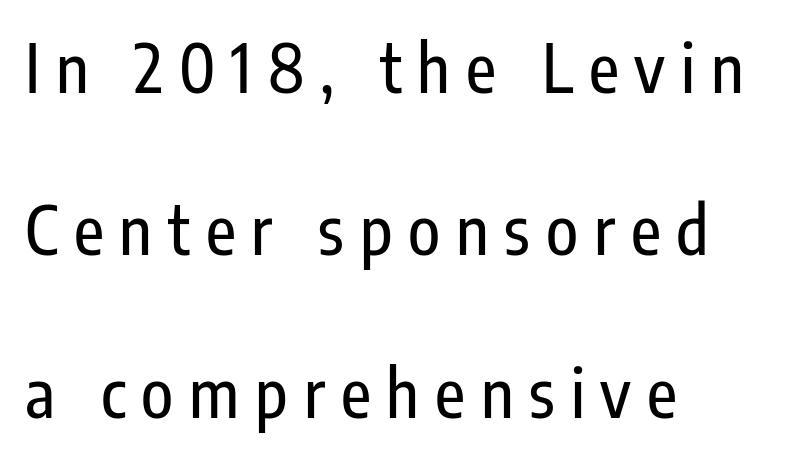
Looks like regular typesetting: each glyph gets only the width it needs. Alignment: flush left. In terms of leading, this rendering errs on the spacious side. This is sans-serif lettering, the kind often seen on screens and signage. A roman cut, with each character standing at attention.
